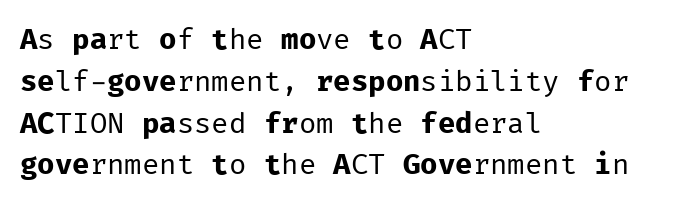
Q: Is the text bold? A: No.
Q: Is the text italic (slanted)? A: No, it is upright.
Q: Is the typeface a serif or a sans-serif typeface? A: Sans-serif.
Q: Is the text underlined? A: No.
Q: How is the paragraph aligned? A: Left-aligned.
Q: Is the spacing between letters normal or unusually wide? A: Normal.
Q: Is the spacing between lines tight, normal or loose? A: Normal.
Q: Width (condensed, normal, or wide)? A: Normal.
Q: Stroke contrast? A: Low.
Q: x-height? A: Medium.
Q: Monospaced? A: Yes.
